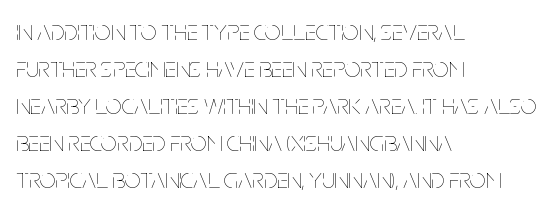
Each letter keeps its own natural width here, so spacing adapts to shape. Reading down the column, the eye jumps a familiar distance to each next line. No italicization has been applied; the sample stays upright. The text block is weighted toward the left margin, trailing off unevenly rightward.
